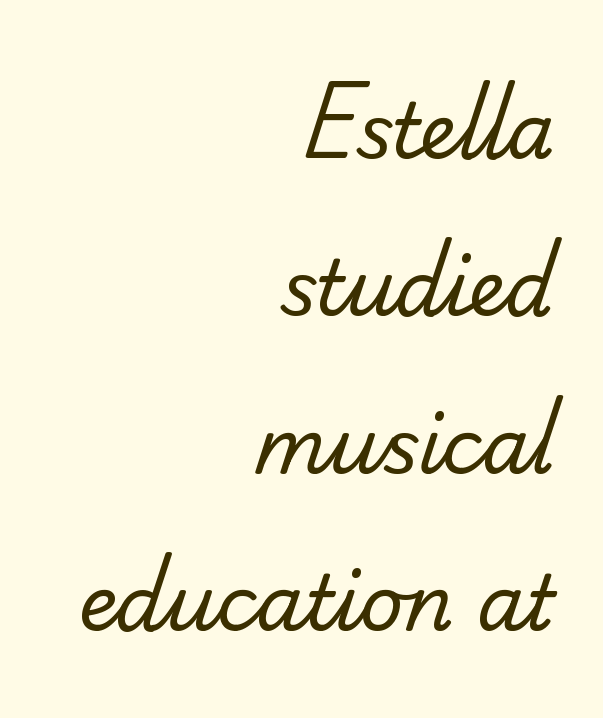
In terms of letterspacing, this is plain default setting. Any mark beneath the type? The region is blank. Horizontal bands of white between lines are thick stripes. The weight tops out at a normal text grade.
